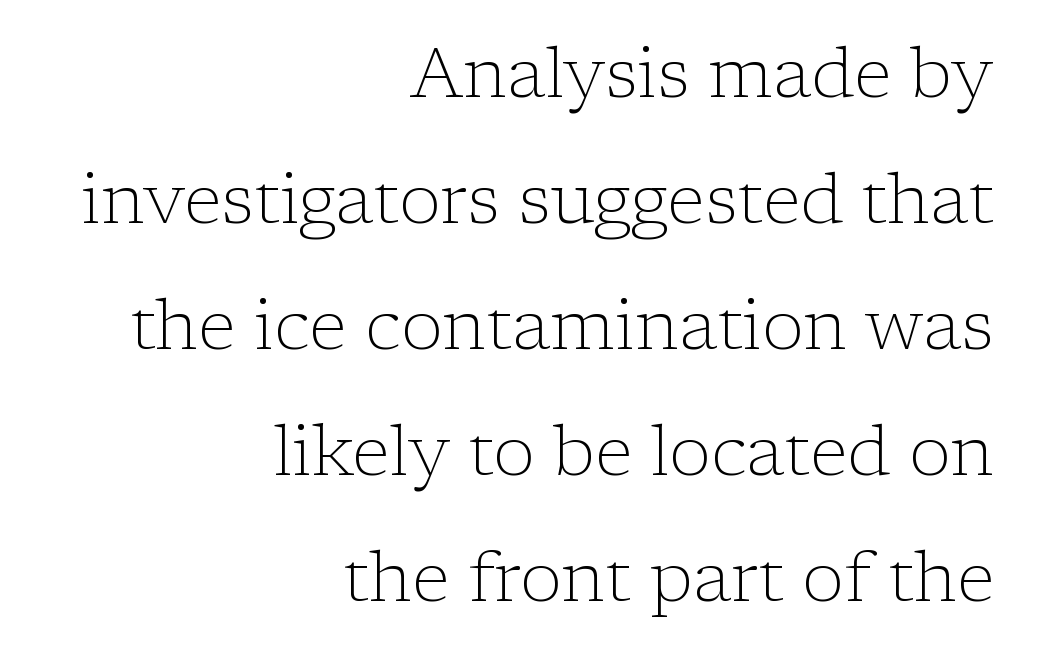
{"serif": "yes", "italic": "no", "bold": "no", "weight": "light", "width": "normal", "stroke_contrast": "low", "x_height": "medium", "monospaced": "no", "underline": "no", "align": "right", "line_spacing_ratio": 1.8, "letter_spacing": "normal", "letter_spacing_em": 0.0, "glyph_px": 70}
